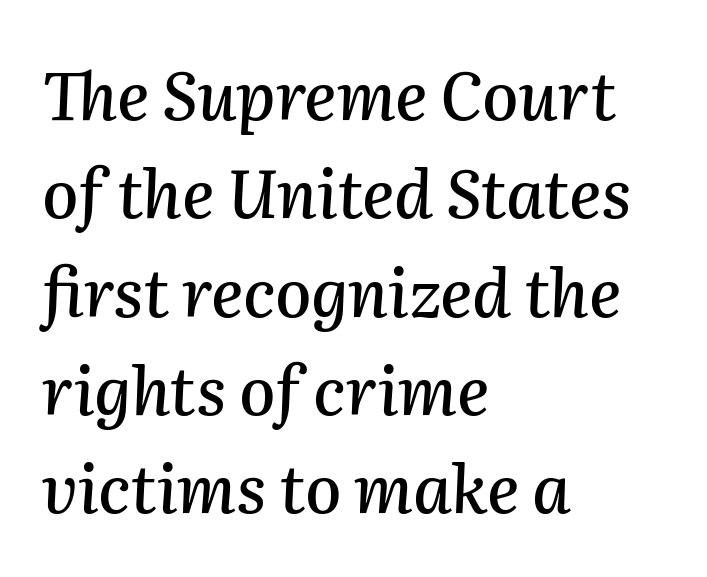
Where is the straight margin? On the left. The passage shown is not underscored anywhere. The specimen reads as italic at a glance. The space between consecutive lines is moderate. Think of a printed novel: that variable character pitch is what you see here. There is no visible air inserted between adjacent glyphs.
